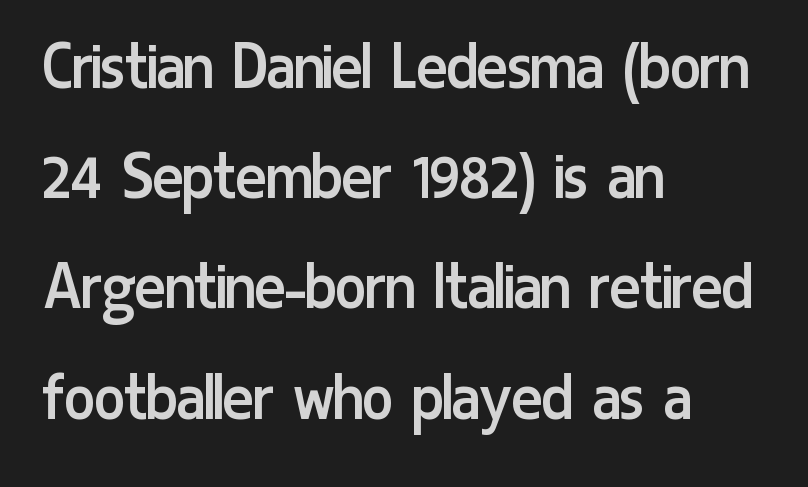
Q: Is the text bold? A: No.
Q: Is the text italic (slanted)? A: No, it is upright.
Q: Is the typeface a serif or a sans-serif typeface? A: Sans-serif.
Q: Is the text underlined? A: No.
Q: How is the paragraph aligned? A: Left-aligned.
Q: Is the spacing between letters normal or unusually wide? A: Normal.
Q: Is the spacing between lines tight, normal or loose? A: Normal.
Q: Width (condensed, normal, or wide)? A: Condensed.
Q: Stroke contrast? A: Low.
Q: x-height? A: Medium.
Q: Monospaced? A: No.
